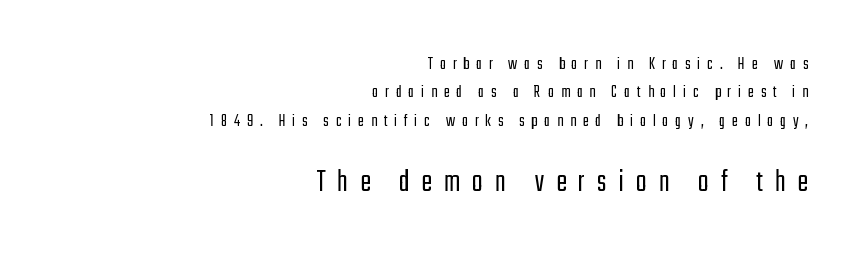
Q: Is the text bold? A: No.
Q: Is the text italic (slanted)? A: No, it is upright.
Q: Is the typeface a serif or a sans-serif typeface? A: Sans-serif.
Q: Is the text underlined? A: No.
Q: How is the paragraph aligned? A: Right-aligned.
Q: Is the spacing between letters normal or unusually wide? A: Unusually wide.
Q: Is the spacing between lines tight, normal or loose? A: Normal.
Q: Which block of text is set in a larger size, the first (top) or the second (bottom)? A: The second (bottom) one.
Q: Width (condensed, normal, or wide)? A: Condensed.
Q: Stroke contrast? A: Low.
Q: x-height? A: Medium.
Q: Monospaced? A: No.
